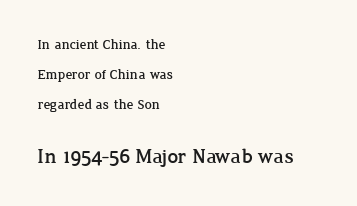
Each line starts at the same left margin while the right side varies. The horizontal fit of the characters is conventional and even. The space beneath each line is pristine and unruled. Block two is the big one; block one sits smaller above it. Students, observe: this is what heavily led, spacious text looks like.
